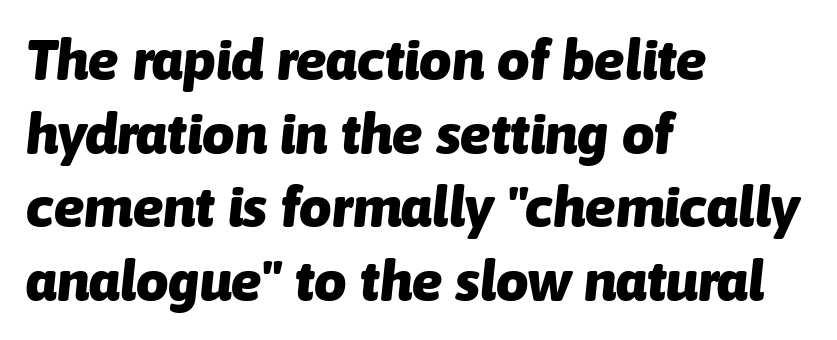
Here the designer chose a conventional face with non-uniform glyph widths. What stands out about the letter spacing? Nothing — it is the standard amount. The lines sit at an ordinary, default distance from one another. Leftover space on each line is placed entirely after the last word. Bare-footed words on every line. The typography opts for an oblique posture over an upright one.
